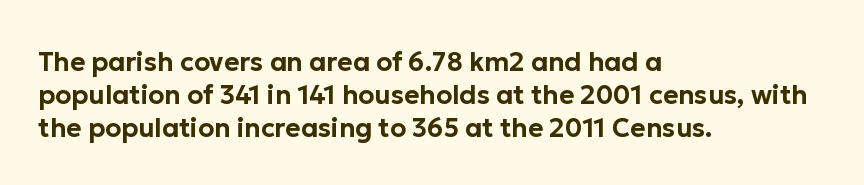
Each new line begins a customary step beneath the previous one. The passage shown is not underscored anywhere. Unlike italic type, these characters show no tilt at all. Casual observation: everything's shoved over to the left.
